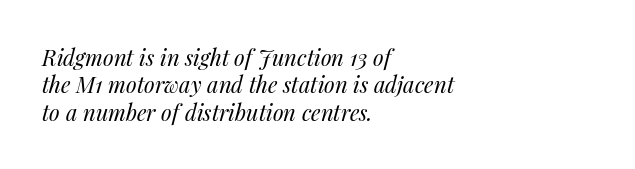
Q: Is the text bold? A: No.
Q: Is the text italic (slanted)? A: Yes, it leans right by about 14 degrees.
Q: Is the text underlined? A: No.
Q: How is the paragraph aligned? A: Left-aligned.
Q: Is the spacing between letters normal or unusually wide? A: Normal.
Q: Is the spacing between lines tight, normal or loose? A: Normal.
